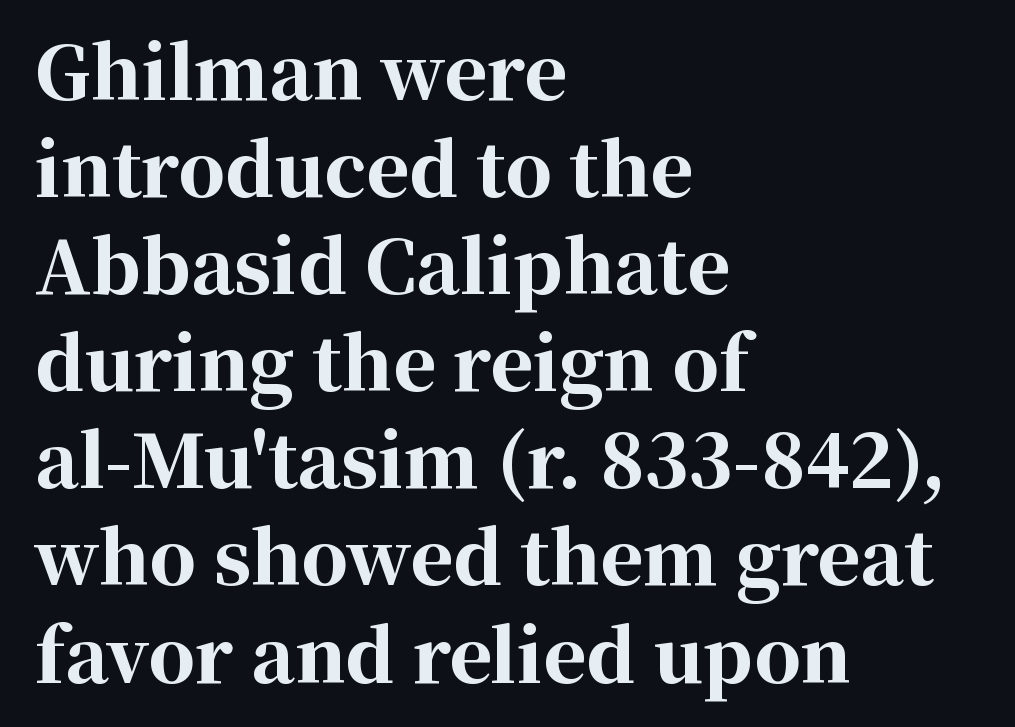
The image shows 73 px bold serif type, upright; set left-aligned, normal line spacing (1.33x), normal letter spacing, not underlined; high stroke contrast and a medium x-height.
